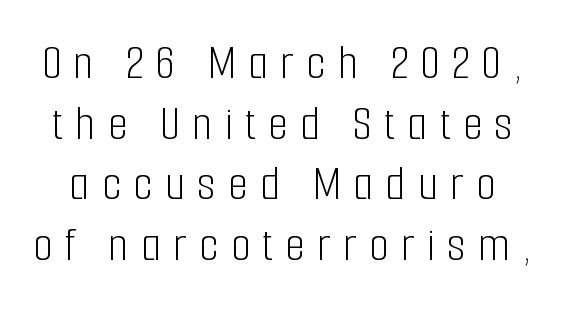
The image shows 51 px light, condensed sans-serif type, upright; set line spacing 1.19x, unusually wide letter spacing (+0.24 em), not underlined; low stroke contrast and a medium x-height.
